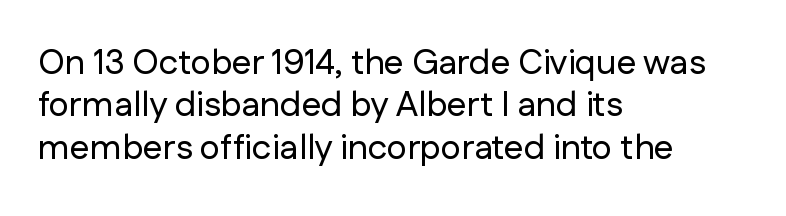
Q: Is the text italic (slanted)? A: No, it is upright.
Q: Is the typeface a serif or a sans-serif typeface? A: Sans-serif.
Q: Is the text underlined? A: No.
Q: How is the paragraph aligned? A: Left-aligned.
Q: Is the spacing between letters normal or unusually wide? A: Normal.
Q: Width (condensed, normal, or wide)? A: Normal.
Q: Stroke contrast? A: Low.
Q: x-height? A: Medium.
Q: Monospaced? A: No.
